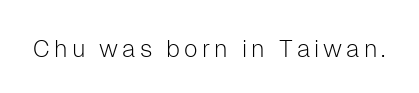
Only glyphs here, with clear space below each row. Posture: upright roman. The font is comparable to plain body text, perhaps lighter.
